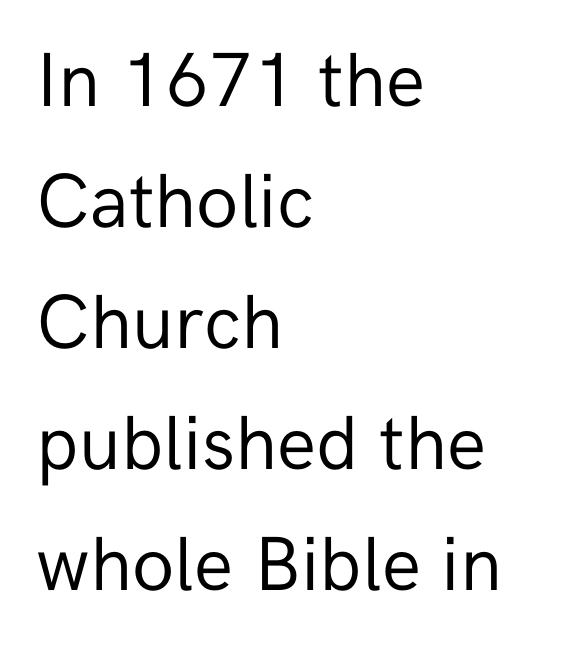
{"serif": "no", "italic": "no", "bold": "no", "weight": "regular", "width": "normal", "stroke_contrast": "low", "x_height": "medium", "monospaced": "no", "underline": "no", "align": "left", "line_spacing": "normal", "line_spacing_ratio": 1.57, "letter_spacing": "normal", "letter_spacing_em": 0.0, "glyph_px": 77}
